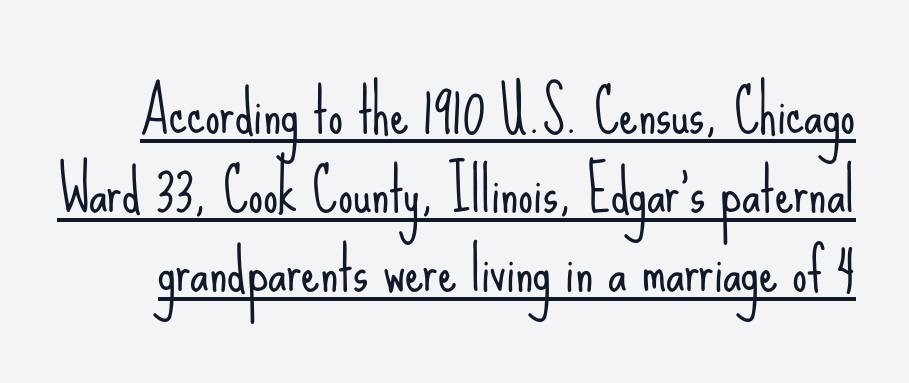
No italicization has been applied; the sample stays upright. This is sans-serif lettering, the kind often seen on screens and signage. Spacing verdict: proportional, widths tailored to each character. Default kerning and tracking; the words read as compact shapes. Has an underline been added? It has.
